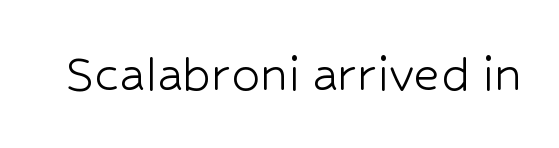
Ascenders rise straight up at ninety degrees. The area under the type is left untouched. Do the characters align in a grid? No, the font is proportional. This sample uses plain, unmodified letter spacing. Classification — sans serif. The passage shown is not bold in any degree.
